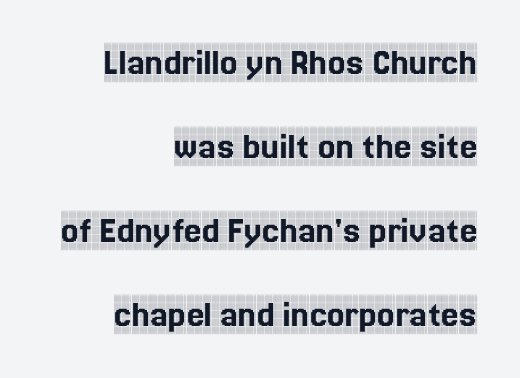
{"serif": "yes", "italic": "no", "width": "condensed", "x_height": "large", "monospaced": "no", "underline": "no", "align": "right", "line_spacing": "loose", "line_spacing_ratio": 2.15, "letter_spacing": "normal", "letter_spacing_em": 0.0, "glyph_px": 39}
